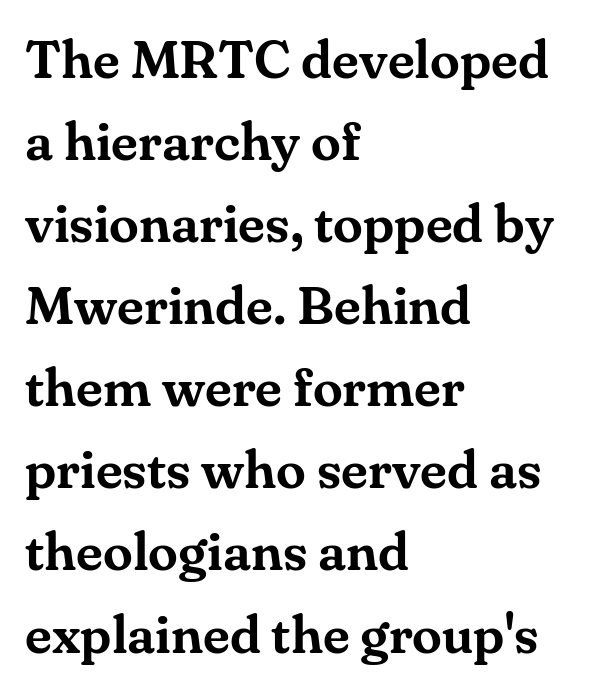
The image shows 54 px serif type, upright; set left-aligned, normal line spacing (1.52x), normal letter spacing, not underlined; medium stroke contrast and a small x-height.
